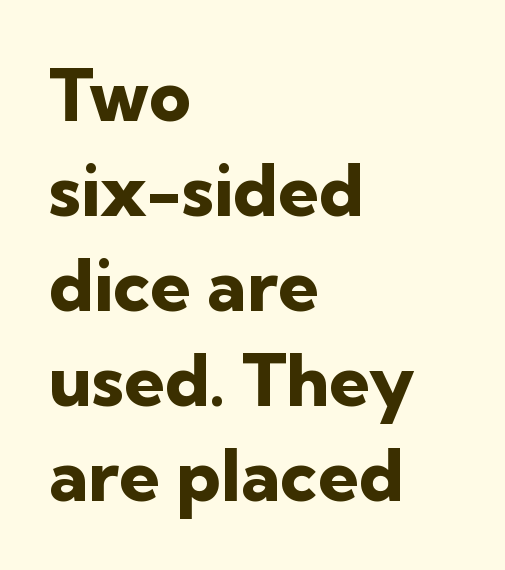
Q: Is the text bold? A: Yes.
Q: Is the text italic (slanted)? A: No, it is upright.
Q: Is the typeface a serif or a sans-serif typeface? A: Sans-serif.
Q: Is the text underlined? A: No.
Q: How is the paragraph aligned? A: Left-aligned.
Q: Is the spacing between letters normal or unusually wide? A: Normal.
Q: Is the spacing between lines tight, normal or loose? A: Normal.
Q: Width (condensed, normal, or wide)? A: Normal.
Q: Stroke contrast? A: Low.
Q: x-height? A: Medium.
Q: Monospaced? A: No.
